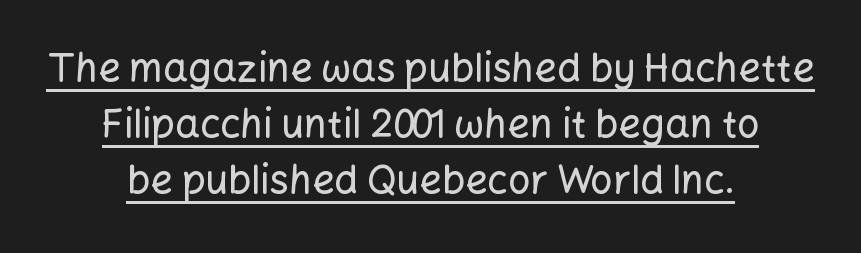
The image shows 39 px sans-serif type, upright; set centered, normal line spacing (1.43x), normal letter spacing, underlined; low stroke contrast and a medium x-height.
